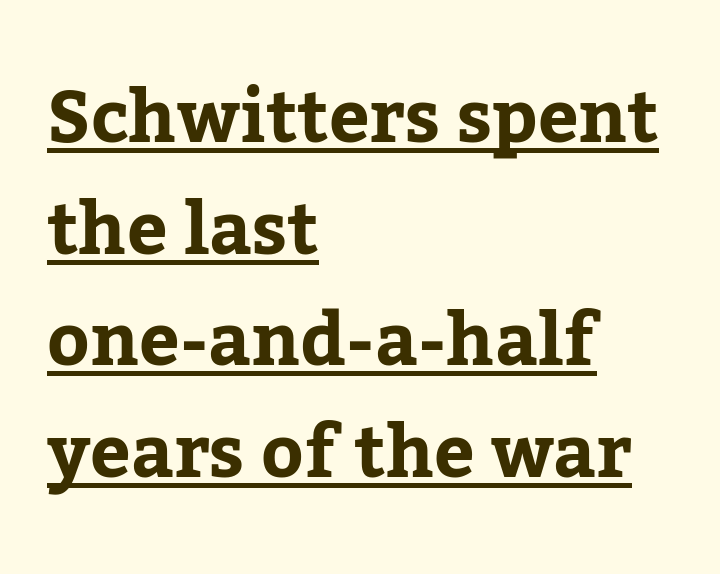
Q: Is the text italic (slanted)? A: No, it is upright.
Q: Is the typeface a serif or a sans-serif typeface? A: Serif.
Q: Is the text underlined? A: Yes.
Q: How is the paragraph aligned? A: Left-aligned.
Q: Is the spacing between letters normal or unusually wide? A: Normal.
Q: Is the spacing between lines tight, normal or loose? A: Normal.
Q: Width (condensed, normal, or wide)? A: Normal.
Q: Stroke contrast? A: Low.
Q: x-height? A: Medium.
Q: Monospaced? A: No.
